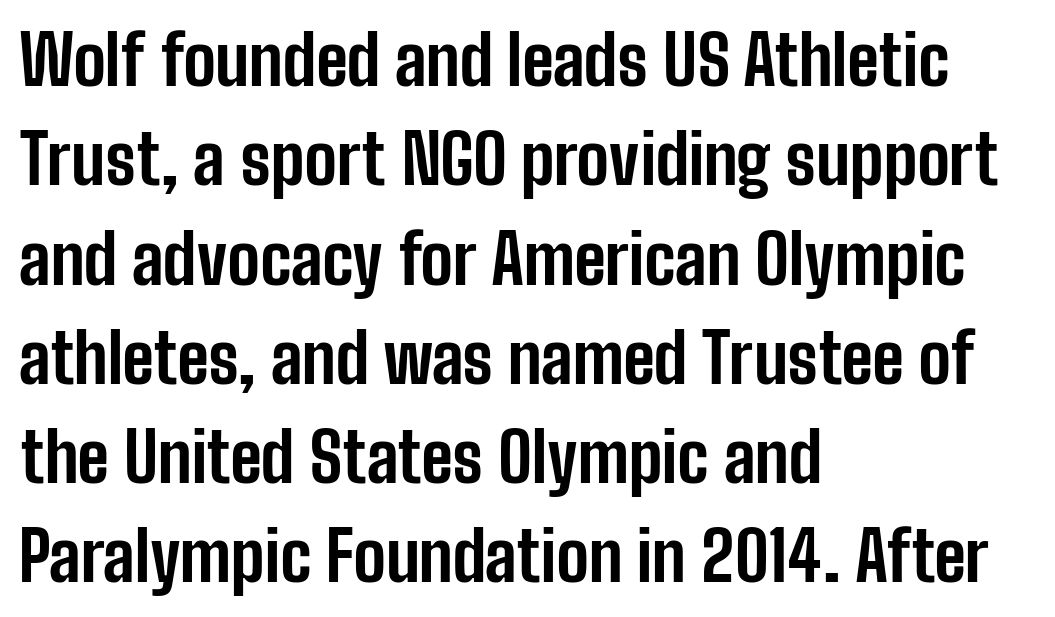
Italic: no, the glyphs are upright roman. The letters advance in unequal steps, a hallmark of proportional type. Type style note: lacks serifs. Any mark beneath the type? The region is blank. Normally led — the rows are evenly, conventionally spaced. The compositor pushed each line to the left boundary.
